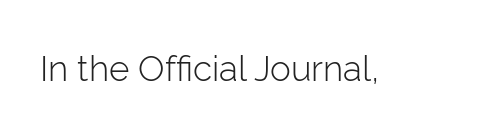
Q: Is the text bold? A: No.
Q: Is the text italic (slanted)? A: No, it is upright.
Q: Is the typeface a serif or a sans-serif typeface? A: Sans-serif.
Q: Is the text underlined? A: No.
Q: Is the spacing between letters normal or unusually wide? A: Normal.
Q: Width (condensed, normal, or wide)? A: Normal.
Q: Stroke contrast? A: Low.
Q: x-height? A: Medium.
Q: Monospaced? A: No.
